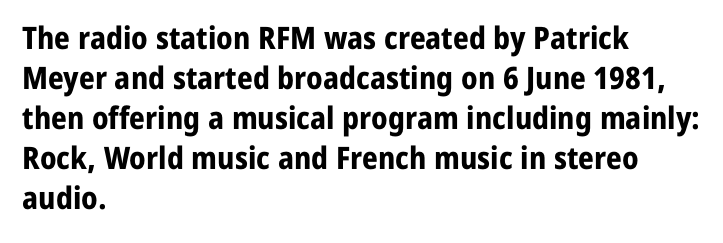
On the weight axis this lands at bold, roughly 700. What's the leading like? Ordinary, nothing unusual. Nope, no serifs anywhere on these letters. Casual observation: everything's shoved over to the left. Note the varied advance widths — an 'i' is clearly narrower than an 'm'. Clear beneath every line of the passage.
